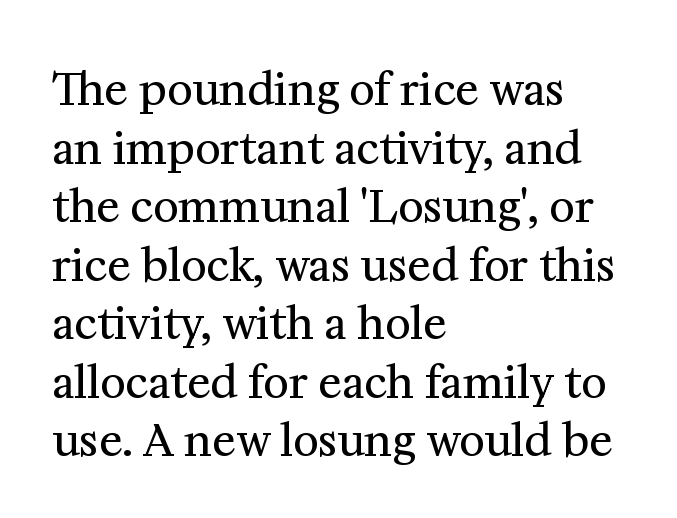
The area under the type is left untouched. Each letter keeps its own natural width here, so spacing adapts to shape. Every character sits straight up, as roman type does. The paragraph has a hard left edge and a soft right edge. There is no visible air inserted between adjacent glyphs. The line-height multiplier appears to be the usual default.
